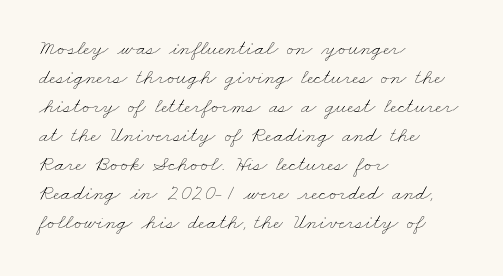
Q: Is the text bold? A: No.
Q: Is the text underlined? A: No.
Q: How is the paragraph aligned? A: Left-aligned.
Q: Is the spacing between letters normal or unusually wide? A: Normal.
Q: Is the spacing between lines tight, normal or loose? A: Normal.
